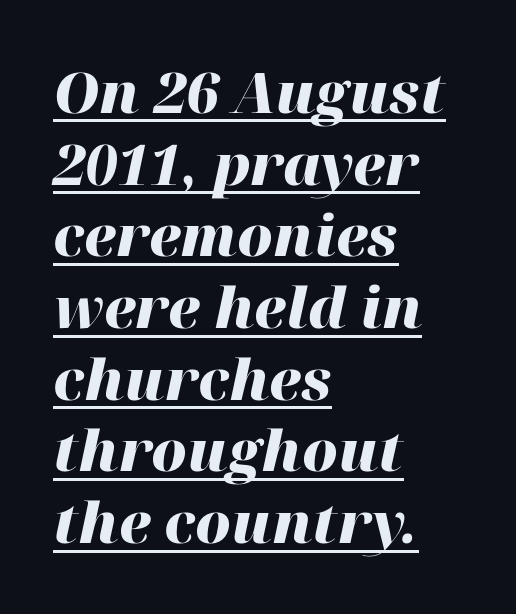
Yep, that's italic — everything's leaning. A classic flush-left, rag-right setting is used for this passage. Spacing verdict: proportional, widths tailored to each character. The lettering is marked with a stroke running underneath it. The type is set solid horizontally, with unmodified tracking. Baseline-to-baseline distance is the conventional proportion of letter height.
